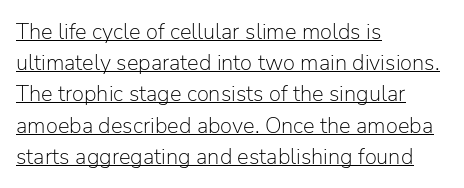
{"italic": "no", "bold": "no", "underline": "yes", "align": "left", "line_spacing": "normal", "line_spacing_ratio": 1.42, "letter_spacing": "normal", "letter_spacing_em": 0.0, "glyph_px": 22}
